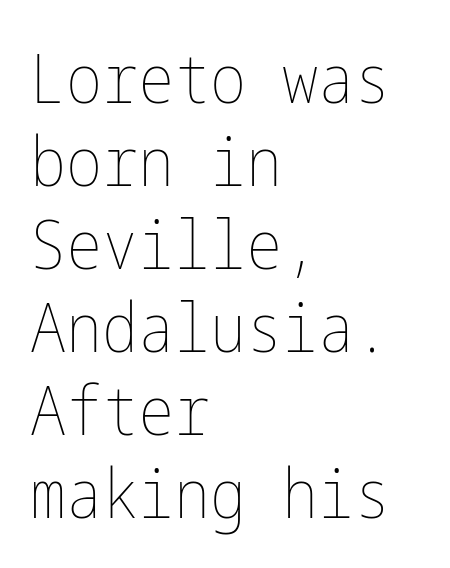
Each word holds together tightly as a unit, with standard inter-letter gaps. Every stem runs plumb, perpendicular to the baseline. All the whitespace from short lines collects on the right. A clean baseline with only descenders dipping below it. The weight tops out at a normal text grade.
